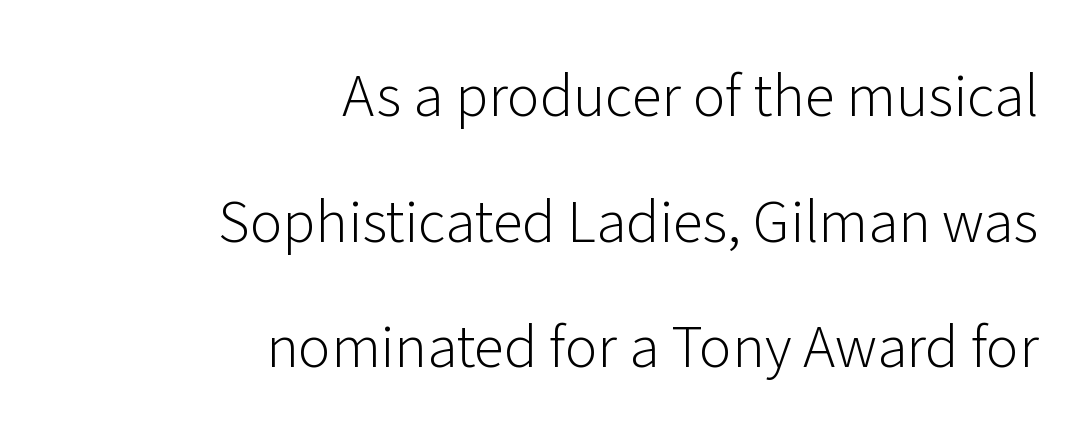
Q: Is the text bold? A: No.
Q: Is the text italic (slanted)? A: No, it is upright.
Q: Is the typeface a serif or a sans-serif typeface? A: Sans-serif.
Q: Is the text underlined? A: No.
Q: How is the paragraph aligned? A: Right-aligned.
Q: Is the spacing between letters normal or unusually wide? A: Normal.
Q: Is the spacing between lines tight, normal or loose? A: Loose.
Q: Width (condensed, normal, or wide)? A: Normal.
Q: Stroke contrast? A: Low.
Q: x-height? A: Medium.
Q: Monospaced? A: No.
